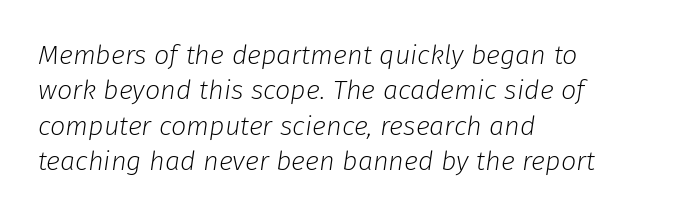
Q: Is the text bold? A: No.
Q: Is the text italic (slanted)? A: Yes, it leans right by about 8 degrees.
Q: Is the text underlined? A: No.
Q: How is the paragraph aligned? A: Left-aligned.
Q: Is the spacing between letters normal or unusually wide? A: Normal.
Q: Is the spacing between lines tight, normal or loose? A: Normal.
